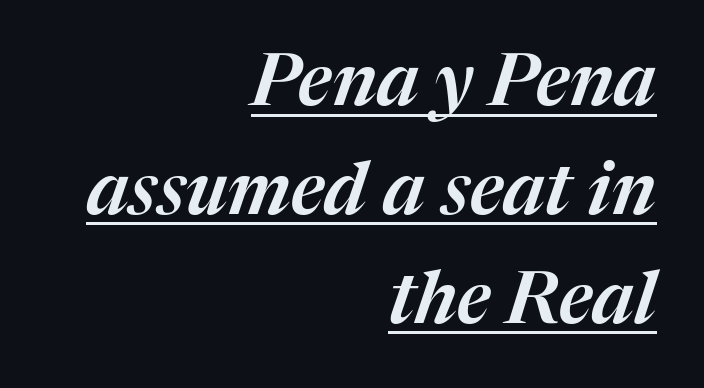
{"italic": "yes", "lean": "right", "slant_degrees": 17, "width": "normal", "stroke_contrast": "medium", "x_height": "medium", "monospaced": "no", "underline": "yes", "align": "right", "line_spacing": "normal", "line_spacing_ratio": 1.49, "letter_spacing": "normal", "letter_spacing_em": 0.0, "glyph_px": 73}
